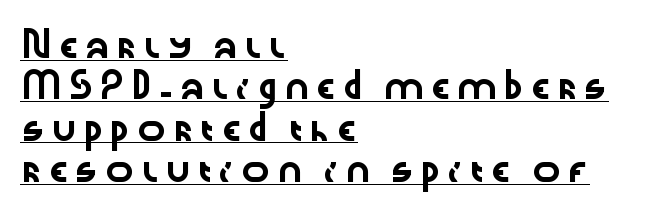
The axis of the letterforms is exactly vertical. The compositor pushed each line to the left boundary. The face used here appears with an underline applied.
